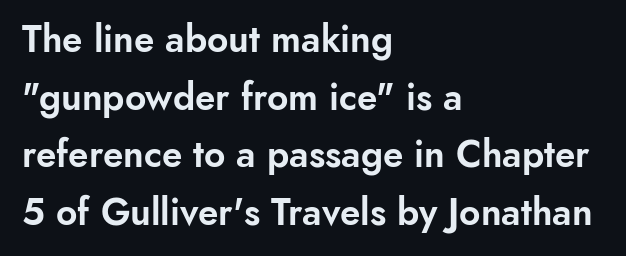
{"serif": "no", "italic": "no", "width": "normal", "stroke_contrast": "low", "x_height": "small", "monospaced": "no", "underline": "no", "align": "left", "line_spacing": "normal", "line_spacing_ratio": 1.56, "letter_spacing": "normal", "letter_spacing_em": 0.0, "glyph_px": 37}
